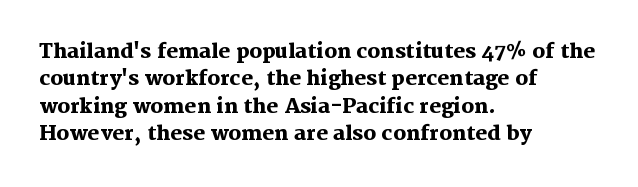
Here the glyphs are tracked normally, forming tight word shapes. The lettering stays uniformly vertical, giving the passage a roman look. The strokes are fattened all the way to bold. This sample keeps an unexceptional amount of space between lines. Underline: absent.
